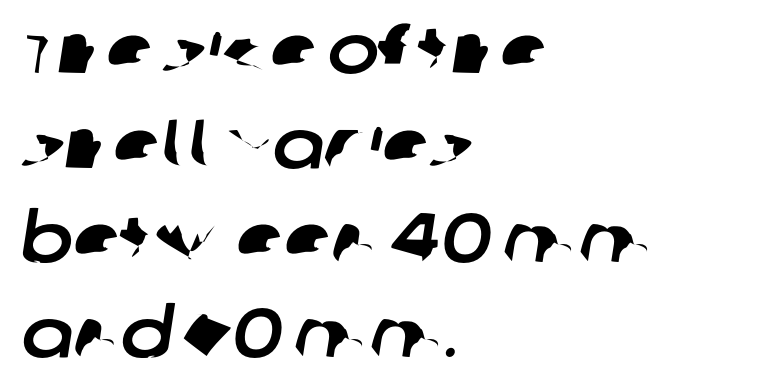
These lines keep a tight, regular rhythm from letter to letter. How would I describe the line gaps? Plain and ordinary. Each letter's strokes conclude bluntly, with no projecting serifs. Each letter keeps its own natural width here, so spacing adapts to shape.
